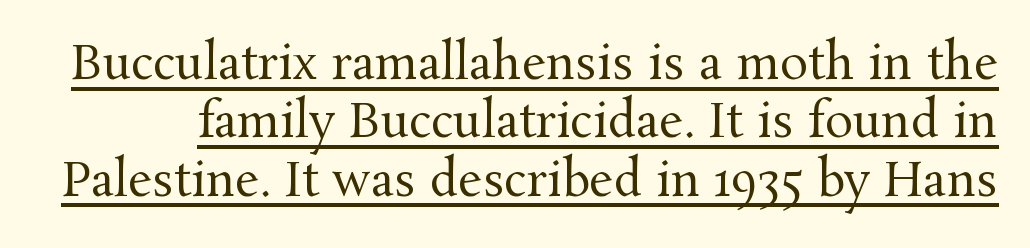
{"serif": "yes", "italic": "no", "bold": "no", "weight": "regular", "width": "normal", "stroke_contrast": "medium", "x_height": "medium", "monospaced": "no", "underline": "yes", "line_spacing_ratio": 1.24, "letter_spacing": "normal", "letter_spacing_em": 0.0, "glyph_px": 47}
